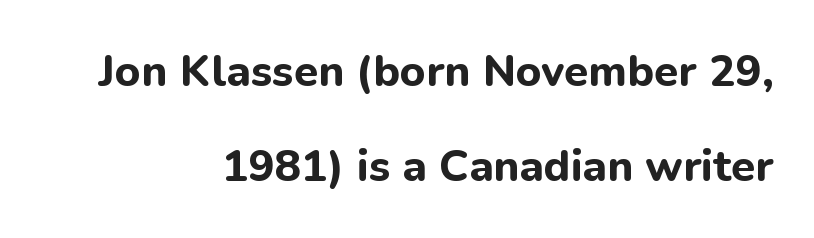
The image shows 44 px bold sans-serif type, upright; set right-aligned, loose line spacing (2.15x), normal letter spacing, not underlined; low stroke contrast and a medium x-height.
